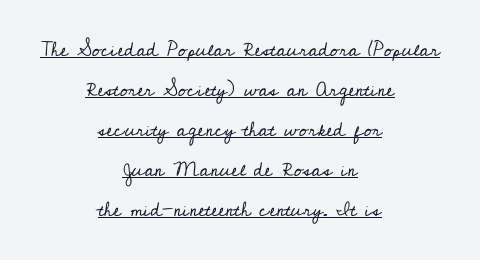
The image shows 20 px text type; set centered, loose line spacing (2.0x), normal letter spacing, underlined.
